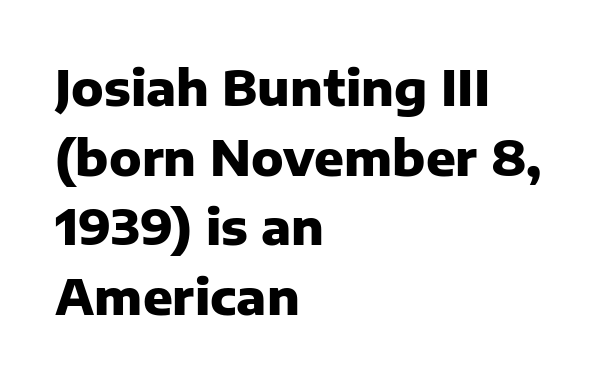
The image shows 49 px heavy sans-serif type, upright; set left-aligned, normal line spacing (1.42x), normal letter spacing, not underlined; low stroke contrast and a medium x-height.
